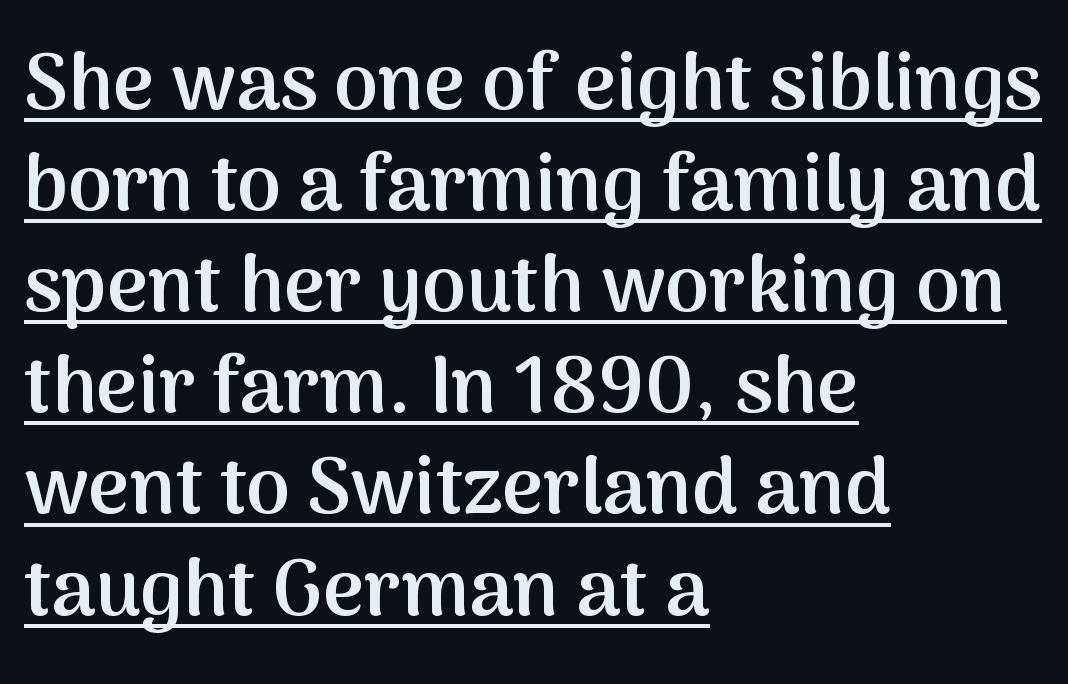
The image shows 79 px semibold sans-serif type, upright; set left-aligned, normal line spacing (1.28x), normal letter spacing, underlined; medium stroke contrast and a medium x-height.
